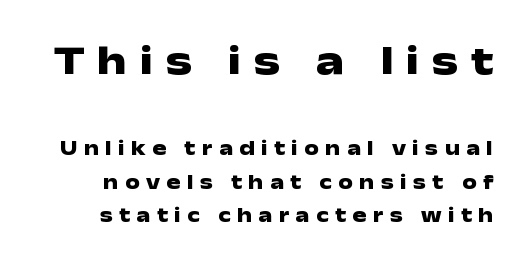
The image shows 42 px heavy, wide sans-serif type, upright; set normal line spacing (1.59x), unusually wide letter spacing (+0.3 em), not underlined; the first (top) block is 2.0x larger; low stroke contrast and a medium x-height.
